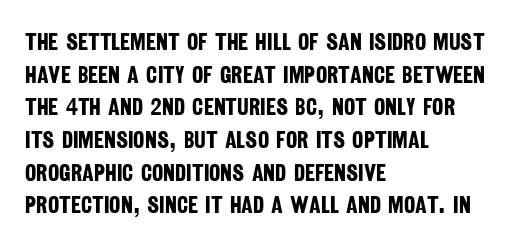
Q: Is the text bold? A: Yes.
Q: Is the text underlined? A: No.
Q: How is the paragraph aligned? A: Left-aligned.
Q: Is the spacing between letters normal or unusually wide? A: Normal.
Q: Is the spacing between lines tight, normal or loose? A: Normal.
